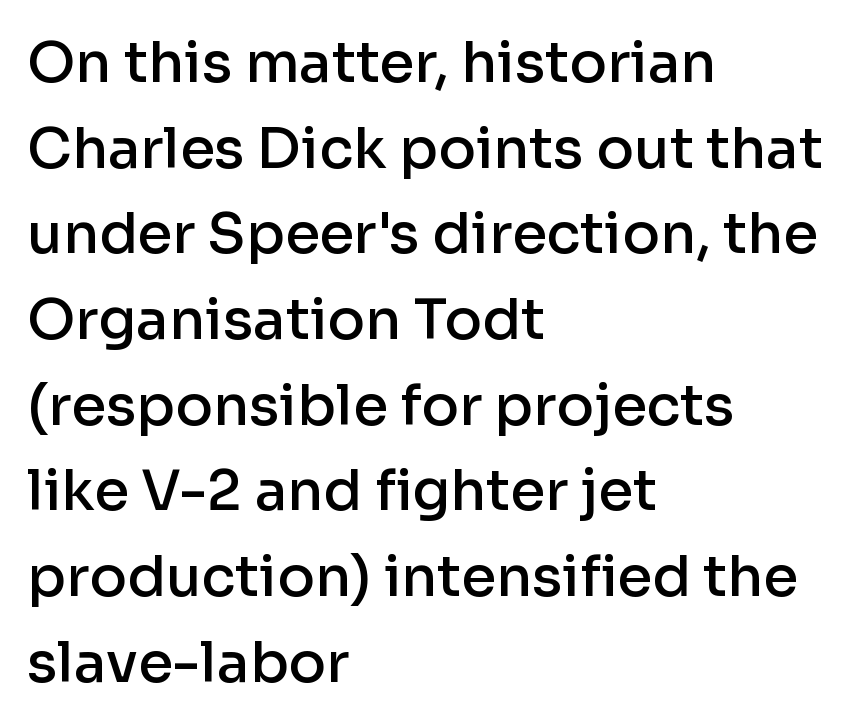
{"serif": "no", "italic": "no", "bold": "semi", "weight": "semibold", "width": "normal", "stroke_contrast": "low", "x_height": "medium", "monospaced": "no", "underline": "no", "align": "left", "line_spacing": "normal", "line_spacing_ratio": 1.53, "letter_spacing": "normal", "letter_spacing_em": 0.0, "glyph_px": 56}
